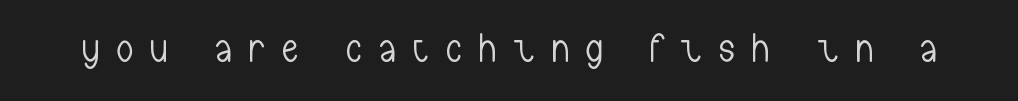
Q: Is the text bold? A: No.
Q: Is the text italic (slanted)? A: No, it is upright.
Q: Is the typeface a serif or a sans-serif typeface? A: Sans-serif.
Q: Is the text underlined? A: No.
Q: Is the spacing between letters normal or unusually wide? A: Unusually wide.
Q: Width (condensed, normal, or wide)? A: Condensed.
Q: Stroke contrast? A: Low.
Q: x-height? A: Medium.
Q: Monospaced? A: No.
